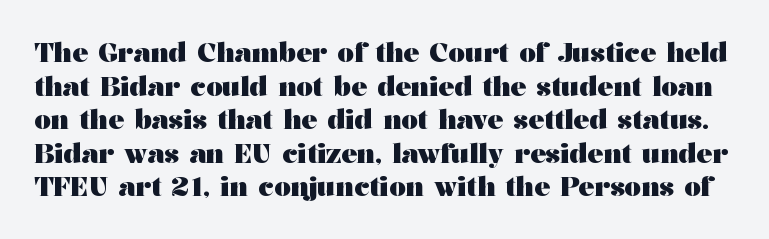
Q: Is the text bold? A: Yes.
Q: Is the text italic (slanted)? A: No, it is upright.
Q: Is the text underlined? A: No.
Q: Is the spacing between letters normal or unusually wide? A: Normal.
Q: Is the spacing between lines tight, normal or loose? A: Normal.
